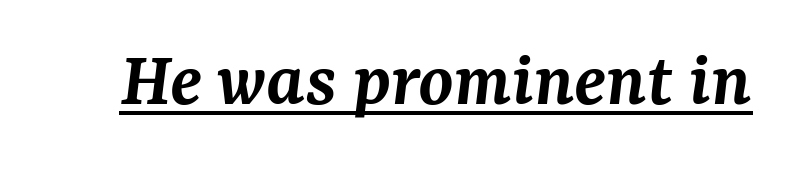
The image shows 80 px semibold serif type, italic (leaning right); set normal letter spacing, underlined; medium stroke contrast and a medium x-height.
